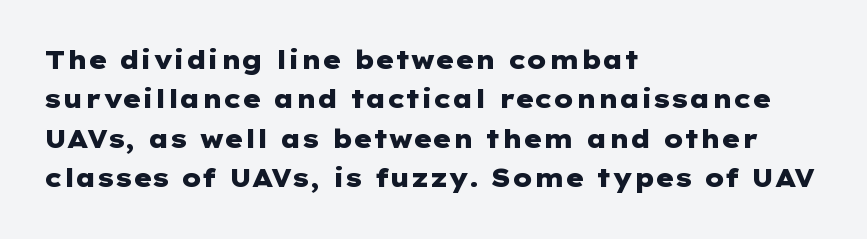
The image shows 25 px bold type, upright; set left-aligned, normal line spacing (1.58x), normal letter spacing, not underlined.
